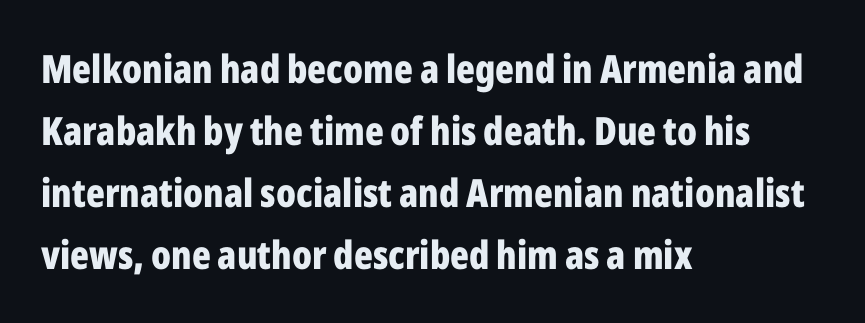
The image shows 39 px bold, condensed sans-serif type, upright; set left-aligned, normal line spacing (1.59x), normal letter spacing, not underlined; low stroke contrast and a medium x-height.
